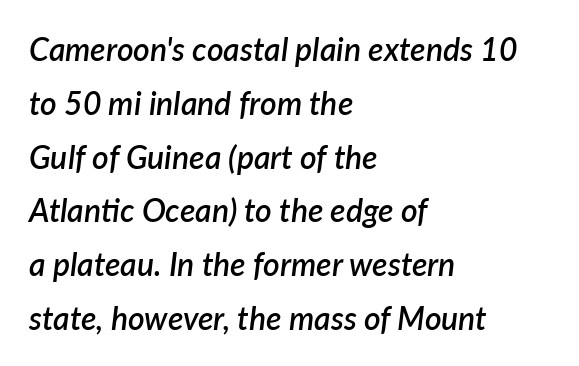
Q: Is the text bold? A: Semi-bold.
Q: Is the text italic (slanted)? A: Yes, it leans right by about 7 degrees.
Q: Is the text underlined? A: No.
Q: How is the paragraph aligned? A: Left-aligned.
Q: Is the spacing between letters normal or unusually wide? A: Normal.
Q: Is the spacing between lines tight, normal or loose? A: Normal.
Q: Width (condensed, normal, or wide)? A: Normal.
Q: Stroke contrast? A: Low.
Q: x-height? A: Medium.
Q: Monospaced? A: No.
